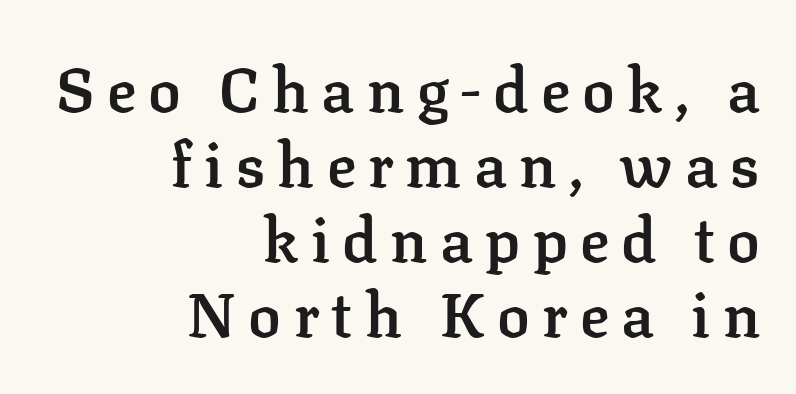
{"serif": "yes", "italic": "no", "bold": "semi", "weight": "semibold", "width": "normal", "stroke_contrast": "low", "x_height": "medium", "monospaced": "no", "underline": "no", "align": "right", "line_spacing_ratio": 1.23, "letter_spacing": "wide", "letter_spacing_em": 0.2, "glyph_px": 61}
